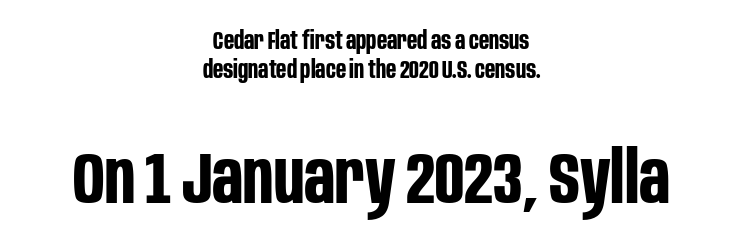
Nothing sits at the stroke ends, so this counts as sans-serif. The horizontal fit of the characters is conventional and even. The following chunk of copy outweighs the initial chunk in type size. Is this a fixed-width face? No — the glyphs have proportional, varying widths.
